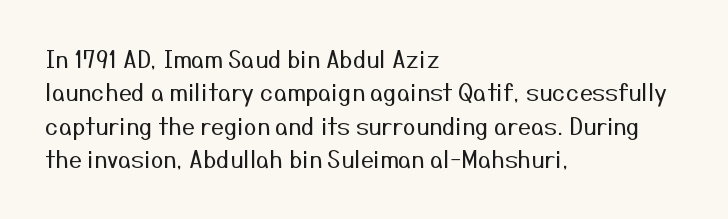
Q: Is the text bold? A: No.
Q: Is the text italic (slanted)? A: No, it is upright.
Q: Is the text underlined? A: No.
Q: How is the paragraph aligned? A: Left-aligned.
Q: Is the spacing between letters normal or unusually wide? A: Normal.
Q: Is the spacing between lines tight, normal or loose? A: Normal.
